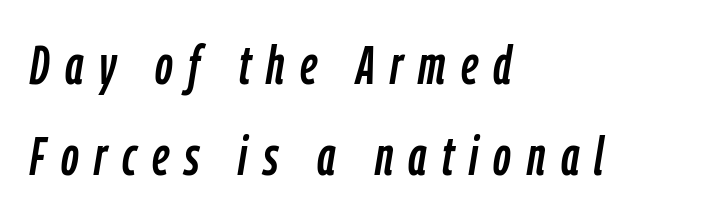
The image shows 55 px condensed type, italic (leaning right); set left-aligned, normal line spacing (1.66x), unusually wide letter spacing (+0.28 em), not underlined; low stroke contrast and a medium x-height.
